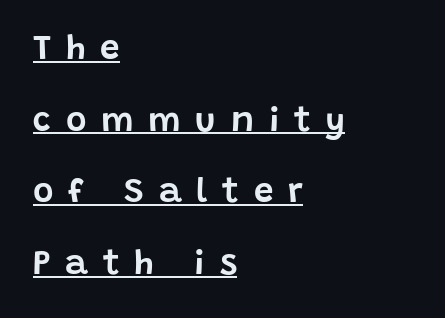
{"serif": "no", "italic": "no", "width": "normal", "stroke_contrast": "low", "x_height": "large", "monospaced": "no", "underline": "yes", "align": "left", "line_spacing": "loose", "line_spacing_ratio": 2.05, "letter_spacing": "wide", "letter_spacing_em": 0.42, "glyph_px": 35}
